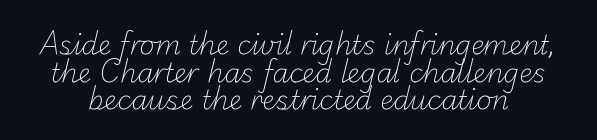
The block of text is dense from top to bottom, with scant space between rows. Compared with typical body copy, the letter spacing here is the same. Bold? No — there's no thickening of the strokes. Honestly, there is no underline to notice here at all.
